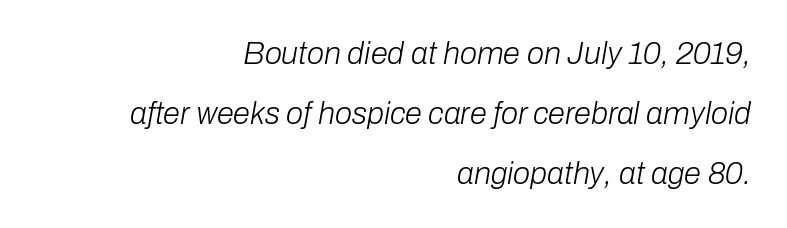
The foot of each line stays bare and open. Italic? Definitely — the glyphs are oblique. The designer dialed line spacing up above the default. Honestly, the letter spacing is just normal — you wouldn't notice it. This sample has the flowing, uneven cadence of proportional lettering.
